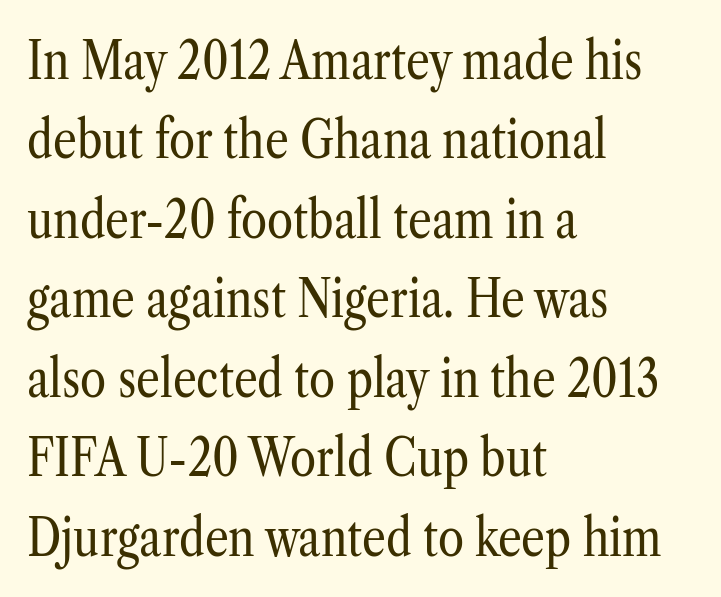
A roman cut, with each character standing at attention. The rendering anchors every line to the left-hand side. This rendering employs a face with finishing strokes, i.e., a serif. The gap between lines stays unmarked. Standard letterfit; no display-style spreading of the glyphs.
